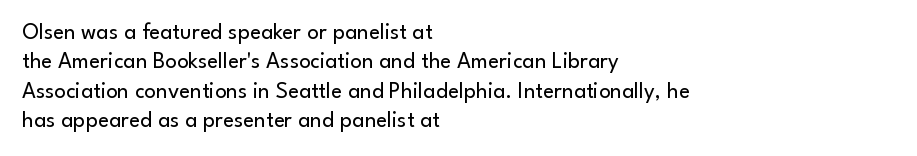
{"italic": "no", "bold": "no", "underline": "no", "align": "left", "line_spacing": "normal", "line_spacing_ratio": 1.28, "letter_spacing": "normal", "letter_spacing_em": 0.0, "glyph_px": 23}
